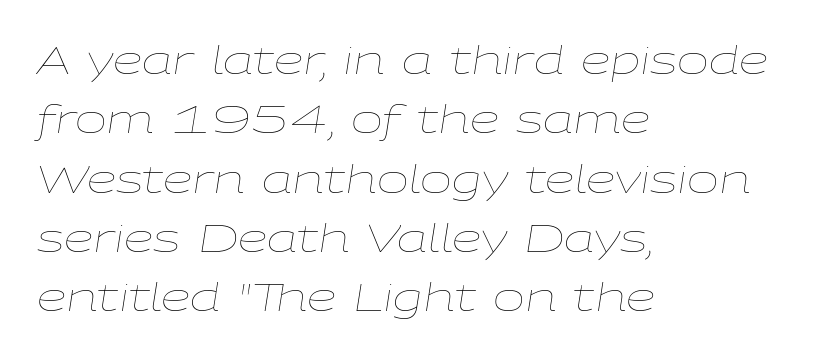
{"italic": "yes", "lean": "right", "slant_degrees": 9, "bold": "no", "weight": "thin", "width": "wide", "stroke_contrast": "low", "x_height": "medium", "monospaced": "no", "underline": "no", "align": "left", "line_spacing": "normal", "line_spacing_ratio": 1.56, "letter_spacing": "normal", "letter_spacing_em": 0.0, "glyph_px": 38}
